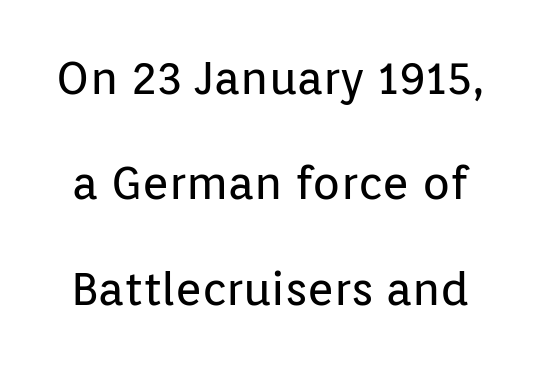
The passage shown is typed in a proportional face where columns would drift. The axis of the letterforms is exactly vertical. Students, note that the glyphs here touch the page at normal intervals. Check the space under the baseline: it is left empty. Stroke terminals: plain, sans-serif. Stroke mass is kept to a normal reading level or below.
